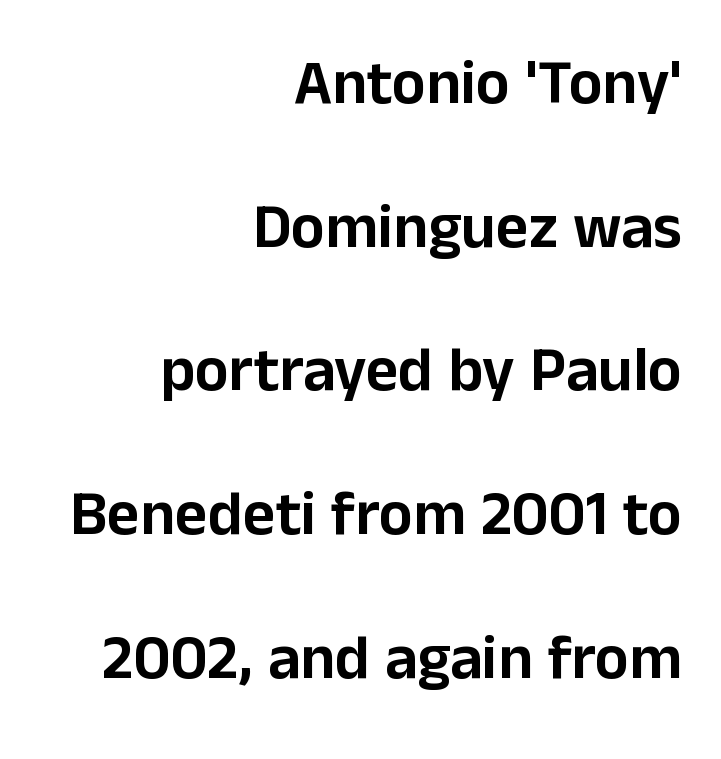
{"serif": "no", "italic": "no", "width": "normal", "stroke_contrast": "low", "x_height": "medium", "monospaced": "no", "underline": "no", "align": "right", "line_spacing": "loose", "line_spacing_ratio": 2.28, "letter_spacing": "normal", "letter_spacing_em": 0.0, "glyph_px": 63}
